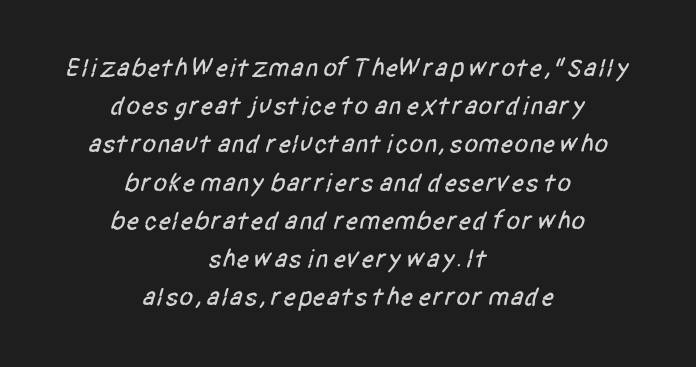
{"underline": "no", "align": "center", "line_spacing": "normal", "line_spacing_ratio": 1.47, "letter_spacing": "normal", "letter_spacing_em": 0.0, "glyph_px": 26}
